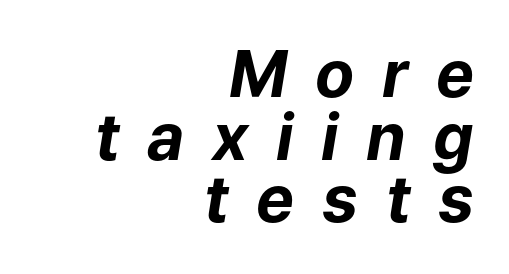
The image shows 64 px bold type, italic (leaning right); set right-aligned, tight line spacing (0.98x), unusually wide letter spacing (+0.43 em), not underlined; low stroke contrast and a medium x-height.
